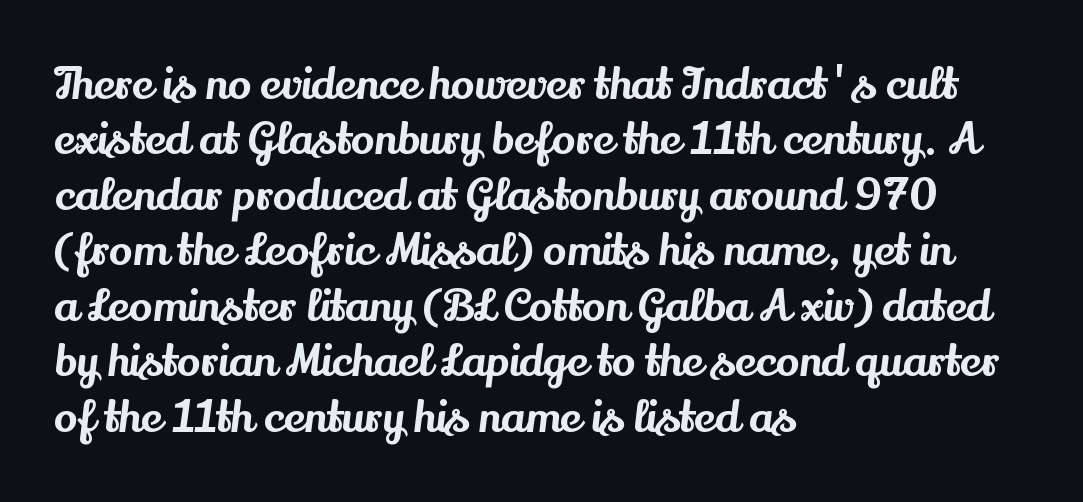
Horizontally, the lines are justified to the leading edge only. This sample has the flowing, uneven cadence of proportional lettering. Examine the stroke ends and you'll spot serifs. Interline gaps are of average width in this sample. Inter-character spacing is left at the font's built-in metrics.
